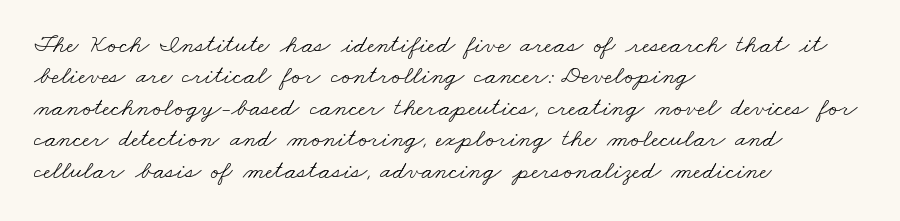
{"bold": "no", "underline": "no", "align": "left", "line_spacing_ratio": 1.21, "letter_spacing": "normal", "letter_spacing_em": 0.0, "glyph_px": 26}
